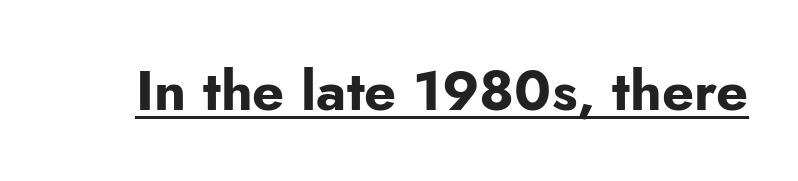
Students, this is bold: see how much ink each stroke carries. This is underlined copy, the kind a proofreader might mark for attention. If you drew a line through each stem, it would be perfectly vertical. The rendering uses natural spacing where letterforms have individual widths.
